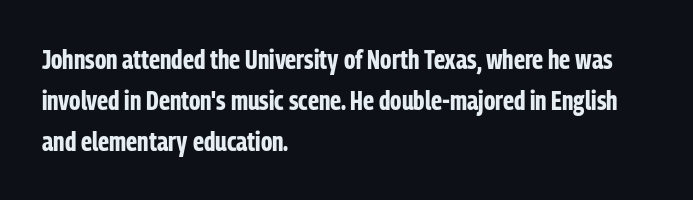
This is the regular roman posture of the typeface. Regarding leading, the lines here are spaced in the standard way. Heft: maximum for text — a bold. The specimen omits any rule beneath the text block's lines.
